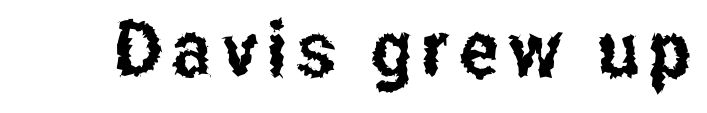
Q: Is the text italic (slanted)? A: No, it is upright.
Q: Is the typeface a serif or a sans-serif typeface? A: Sans-serif.
Q: Is the text underlined? A: No.
Q: Width (condensed, normal, or wide)? A: Condensed.
Q: Stroke contrast? A: Low.
Q: x-height? A: Medium.
Q: Monospaced? A: No.
